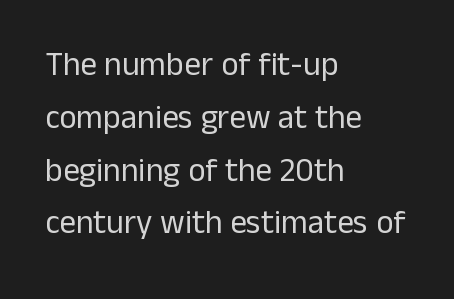
No word sits above an underline. This is sans-serif lettering, the kind often seen on screens and signage. A typesetter would mark this as roman, not italic. Observe the ordinary spacing: letters are neighbours, not strangers. Line beginnings align vertically; line endings do not.
